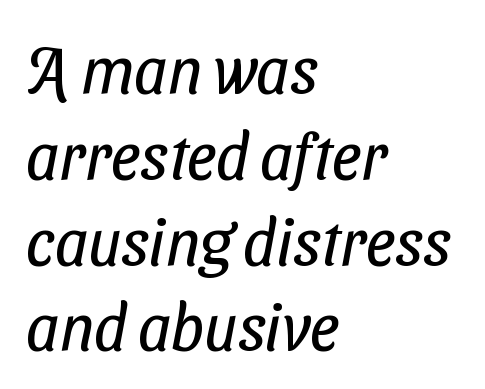
The setting favours the left margin, as ordinary paragraphs usually do. You could not count columns in this text — the font is proportionally spaced. Regular leading. The space directly below the letters is spotless. Spacing between characters is what you'd get straight out of the box.
